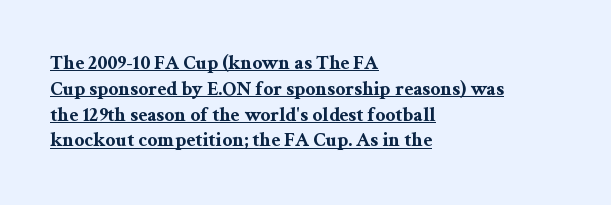
Q: Is the text bold? A: Yes.
Q: Is the text italic (slanted)? A: No, it is upright.
Q: Is the text underlined? A: Yes.
Q: How is the paragraph aligned? A: Left-aligned.
Q: Is the spacing between letters normal or unusually wide? A: Normal.
Q: Is the spacing between lines tight, normal or loose? A: Normal.
